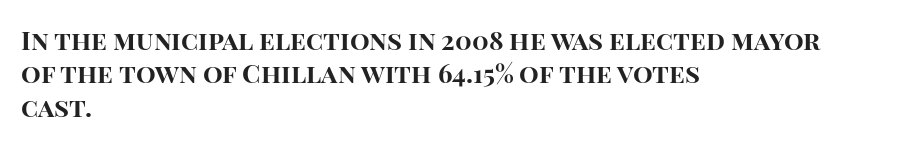
{"italic": "no", "bold": "yes", "underline": "no", "align": "left", "line_spacing": "normal", "line_spacing_ratio": 1.28, "letter_spacing": "normal", "letter_spacing_em": 0.0, "glyph_px": 26}
